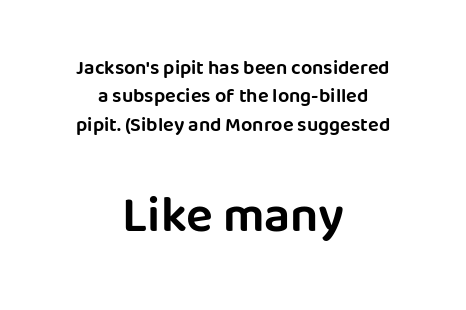
Leading: standard. The composition opens small and finishes big. The lines in this sample share a center point and differ in where they start and stop. Think of a printed novel: that variable character pitch is what you see here. Each letter's strokes conclude bluntly, with no projecting serifs.
